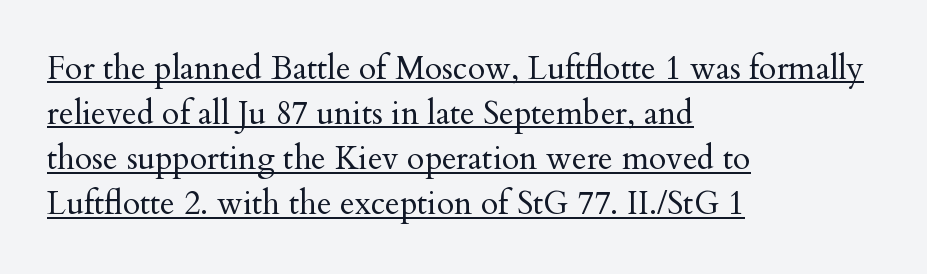
The image shows 32 px regular-weight serif type, upright; set left-aligned, normal line spacing (1.41x), normal letter spacing, underlined; medium stroke contrast and a small x-height.
